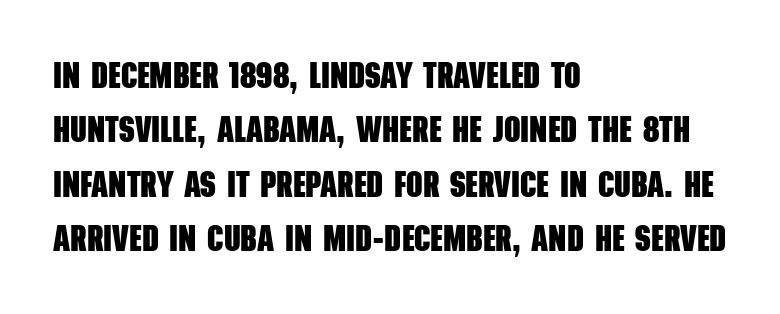
Q: Is the text bold? A: Yes.
Q: Is the typeface a serif or a sans-serif typeface? A: Sans-serif.
Q: Is the text underlined? A: No.
Q: How is the paragraph aligned? A: Left-aligned.
Q: Is the spacing between letters normal or unusually wide? A: Normal.
Q: Is the spacing between lines tight, normal or loose? A: Normal.
Q: Width (condensed, normal, or wide)? A: Condensed.
Q: Stroke contrast? A: Low.
Q: x-height? A: Large.
Q: Monospaced? A: No.
